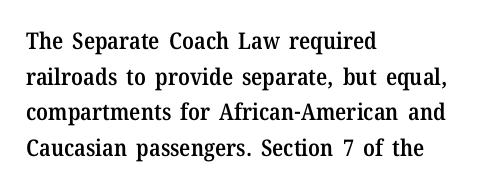
The image shows 23 px text type, upright; set left-aligned, normal line spacing (1.55x), normal letter spacing, not underlined.
